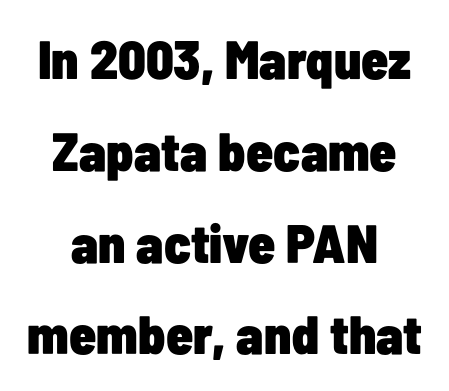
The image shows 54 px heavy, condensed sans-serif type, upright; set centered, normal line spacing (1.7x), normal letter spacing, not underlined; low stroke contrast and a medium x-height.
